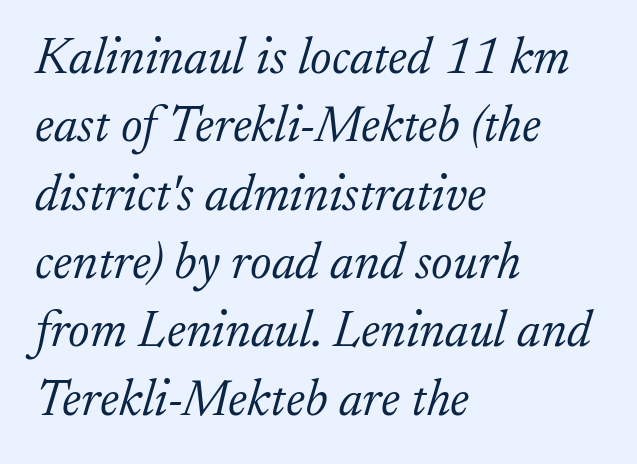
Q: Is the text bold? A: No.
Q: Is the text italic (slanted)? A: Yes, it leans right by about 17 degrees.
Q: Is the typeface a serif or a sans-serif typeface? A: Serif.
Q: Is the text underlined? A: No.
Q: How is the paragraph aligned? A: Left-aligned.
Q: Is the spacing between letters normal or unusually wide? A: Normal.
Q: Is the spacing between lines tight, normal or loose? A: Normal.
Q: Width (condensed, normal, or wide)? A: Normal.
Q: Stroke contrast? A: Low.
Q: x-height? A: Small.
Q: Monospaced? A: No.
